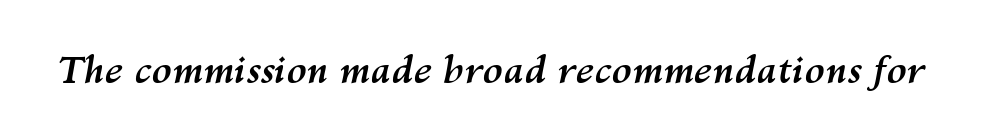
Observe the lean: these are italic letterforms. Note the varied advance widths — an 'i' is clearly narrower than an 'm'. The letters sit at their default tracking, neither squeezed nor spread. Emphasis by weight is at full strength: bold. Lines of text with bare space underneath.
